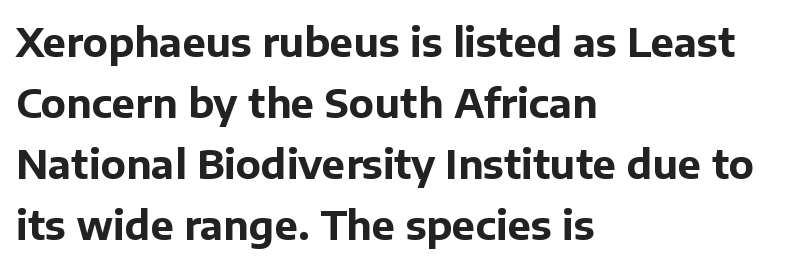
Q: Is the text bold? A: Yes.
Q: Is the text italic (slanted)? A: No, it is upright.
Q: Is the typeface a serif or a sans-serif typeface? A: Sans-serif.
Q: Is the text underlined? A: No.
Q: How is the paragraph aligned? A: Left-aligned.
Q: Is the spacing between letters normal or unusually wide? A: Normal.
Q: Is the spacing between lines tight, normal or loose? A: Normal.
Q: Width (condensed, normal, or wide)? A: Normal.
Q: Stroke contrast? A: Low.
Q: x-height? A: Medium.
Q: Monospaced? A: No.
